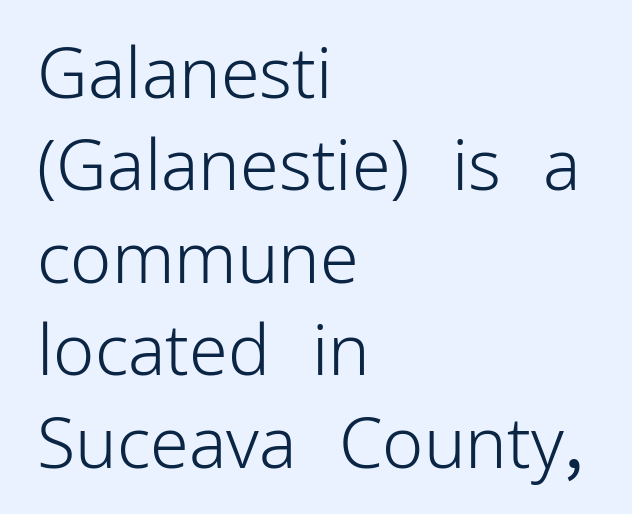
{"serif": "no", "italic": "no", "bold": "no", "weight": "light", "width": "normal", "stroke_contrast": "low", "x_height": "medium", "monospaced": "no", "underline": "no", "align": "left", "line_spacing": "normal", "line_spacing_ratio": 1.32, "letter_spacing": "normal", "letter_spacing_em": 0.0, "glyph_px": 70}
